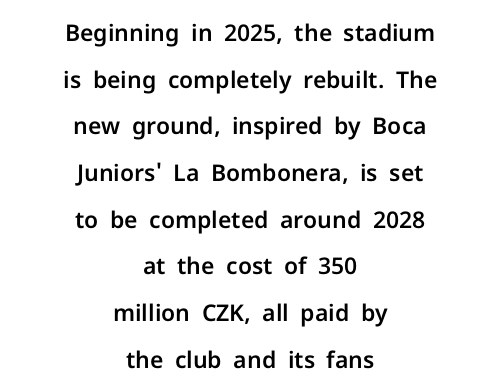
Leading: increased. Descenders hang freely into open space. The compositor balanced each line on the midline. Unlike italic type, these characters show no tilt at all. Words appear dense and cohesive because spacing is normal.
